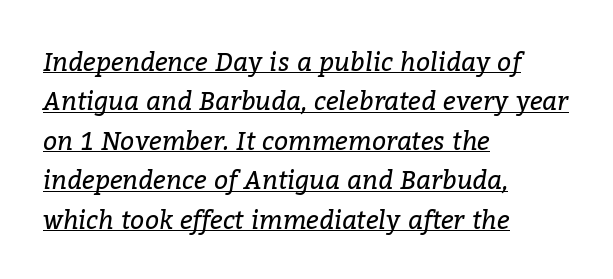
The image shows 25 px text type, italic (leaning right); set left-aligned, normal line spacing (1.58x), normal letter spacing, underlined.
